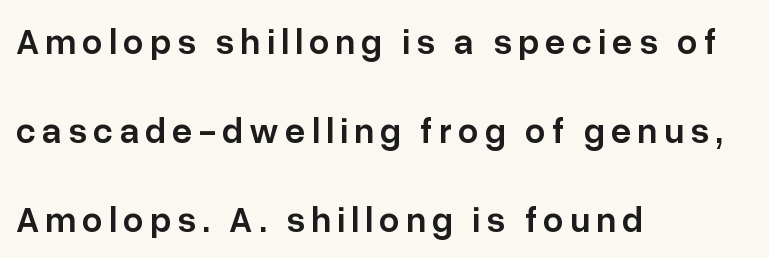
The image shows 36 px semibold sans-serif type, upright; set left-aligned, loose line spacing (2.47x), not underlined; low stroke contrast and a medium x-height.
